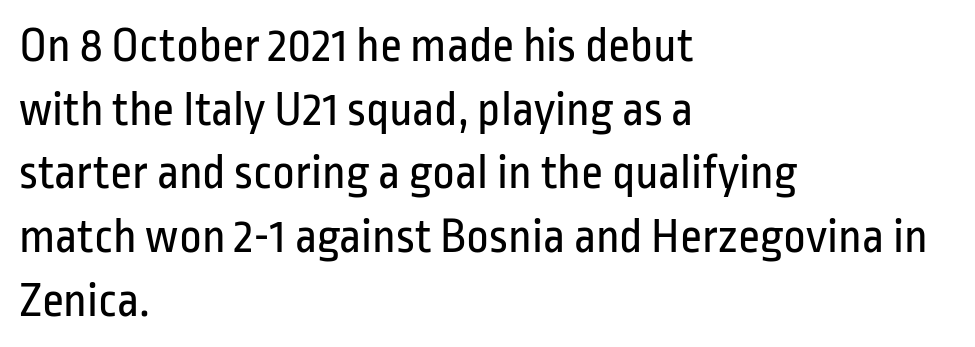
{"serif": "no", "italic": "no", "bold": "no", "weight": "regular", "width": "condensed", "stroke_contrast": "low", "x_height": "medium", "monospaced": "no", "underline": "no", "align": "left", "line_spacing": "normal", "line_spacing_ratio": 1.3, "letter_spacing": "normal", "letter_spacing_em": 0.0, "glyph_px": 49}
